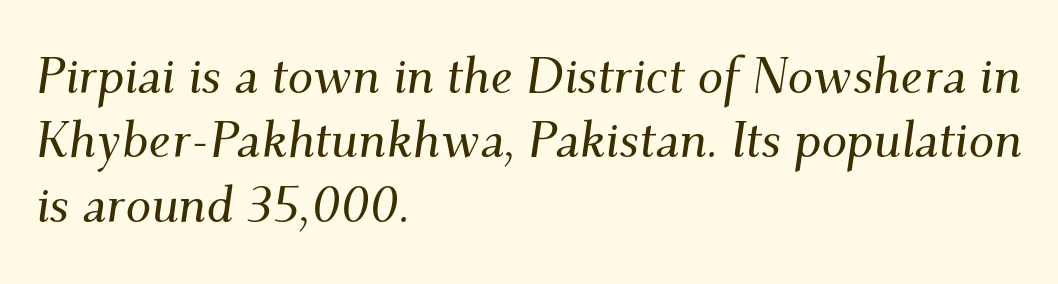
Stroke terminals: seriffed. Every row of glyphs begins at an identical x-position on the left. A normal amount of white space separates one row of letters from the next. Italic? Definitely — the glyphs are oblique.
